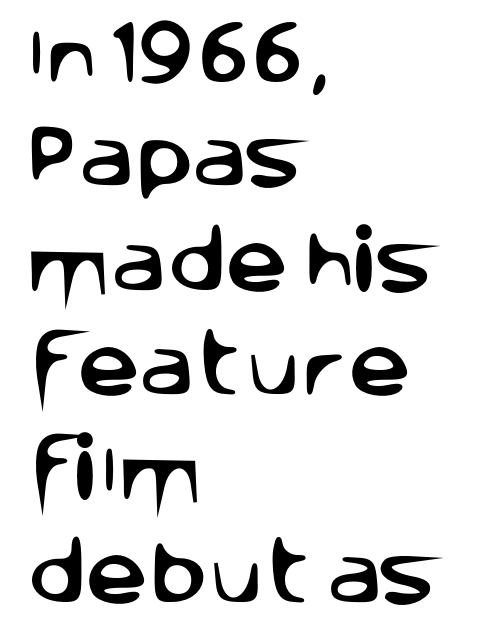
The image shows 70 px sans-serif type, upright; set left-aligned, normal line spacing (1.49x), normal letter spacing, not underlined; low stroke contrast and a large x-height.
